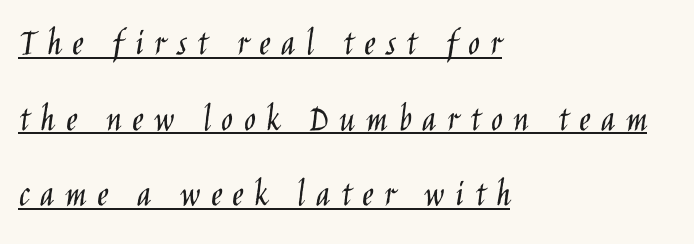
Q: Is the text bold? A: No.
Q: Is the text italic (slanted)? A: Yes.
Q: Is the typeface a serif or a sans-serif typeface? A: Sans-serif.
Q: Is the text underlined? A: Yes.
Q: How is the paragraph aligned? A: Left-aligned.
Q: Is the spacing between letters normal or unusually wide? A: Unusually wide.
Q: Is the spacing between lines tight, normal or loose? A: Loose.
Q: Width (condensed, normal, or wide)? A: Condensed.
Q: Stroke contrast? A: Low.
Q: x-height? A: Large.
Q: Monospaced? A: No.
